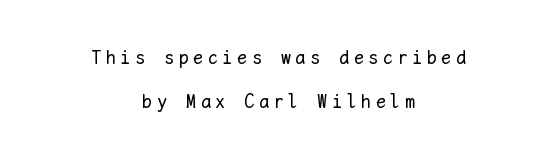
Q: Is the text bold? A: No.
Q: Is the text italic (slanted)? A: No, it is upright.
Q: Is the text underlined? A: No.
Q: How is the paragraph aligned? A: Centered.
Q: Is the spacing between letters normal or unusually wide? A: Unusually wide.
Q: Is the spacing between lines tight, normal or loose? A: Loose.
